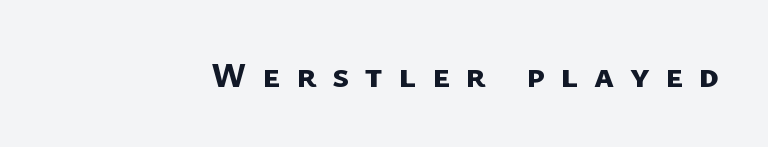
The tracking jumps out immediately: characters are airy and widely separated. Proportional: the letters do not fall into vertical columns. Look at the bottom of the vertical strokes: they stop flat, with no serifs. Strokes here are thick enough to call this a true bold. Check under the words: just untouched page.
